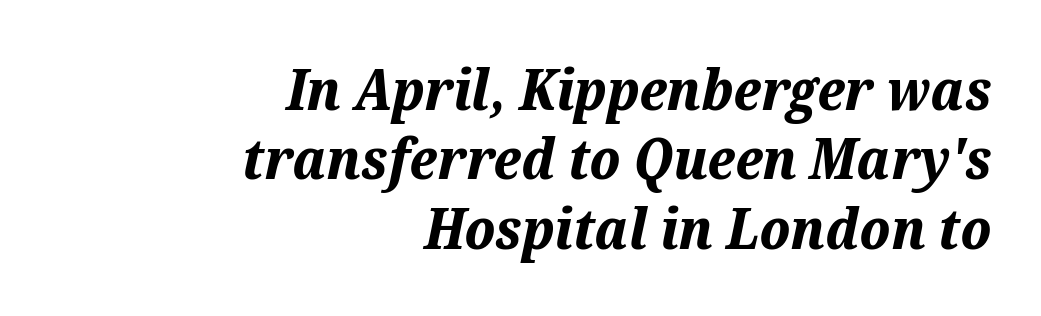
An italicized treatment has been applied to the whole sample. There is no visible air inserted between adjacent glyphs. Descenders hang freely into open space. Notice how thick the strokes are: this is what a full bold looks like. Note the varied advance widths — an 'i' is clearly narrower than an 'm'.
